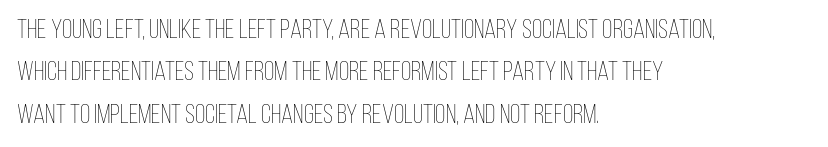
{"italic": "no", "bold": "no", "underline": "no", "align": "left", "line_spacing": "normal", "line_spacing_ratio": 1.57, "letter_spacing": "normal", "letter_spacing_em": 0.0, "glyph_px": 27}
